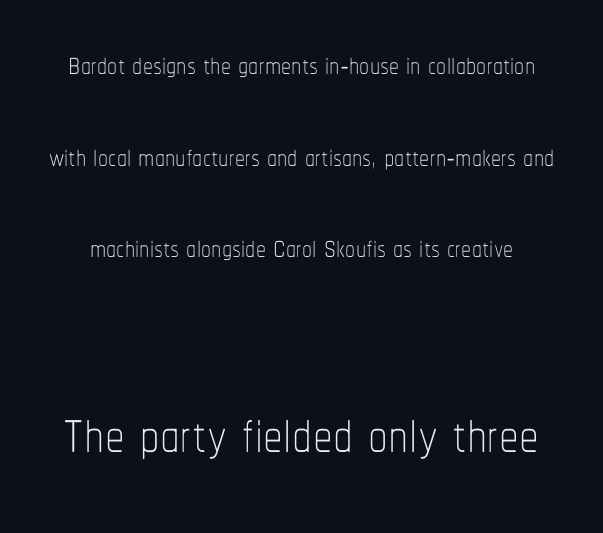
{"italic": "no", "bold": "no", "weight": "thin", "width": "condensed", "stroke_contrast": "low", "x_height": "medium", "monospaced": "no", "underline": "no", "line_spacing": "loose", "line_spacing_ratio": 2.29, "letter_spacing": "normal", "letter_spacing_em": 0.0, "larger_block": "second", "size_ratio": 1.98, "glyph_px": 79}
